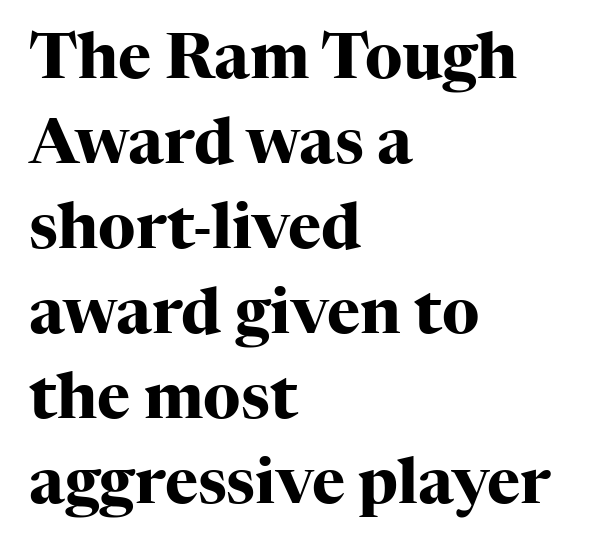
The image shows 63 px heavy serif type, upright; set left-aligned, normal line spacing (1.35x), normal letter spacing, not underlined; high stroke contrast and a medium x-height.
